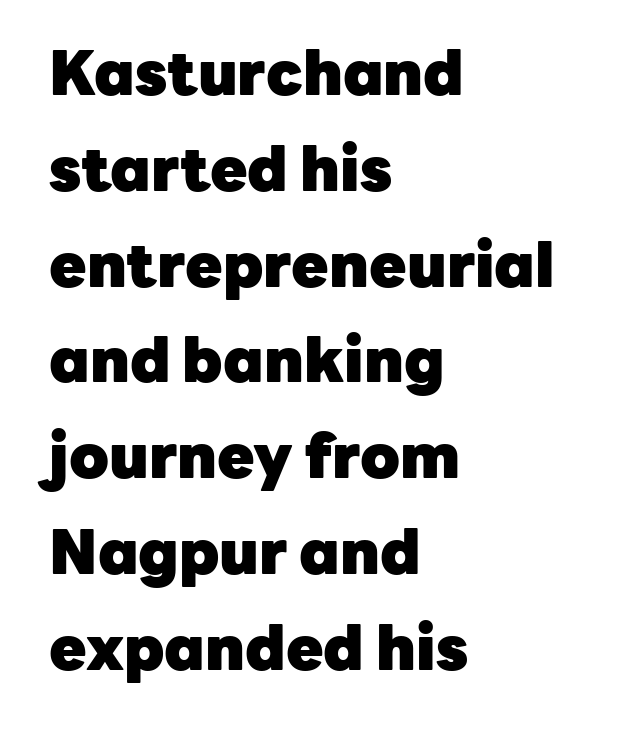
Does the copy run flush right? No — it runs flush left. Any mark beneath the type? The region is blank. Honestly, the row spacing looks completely unremarkable. Heavy, bold letterforms. To sum up the face: it is a sans, with no serifs.
